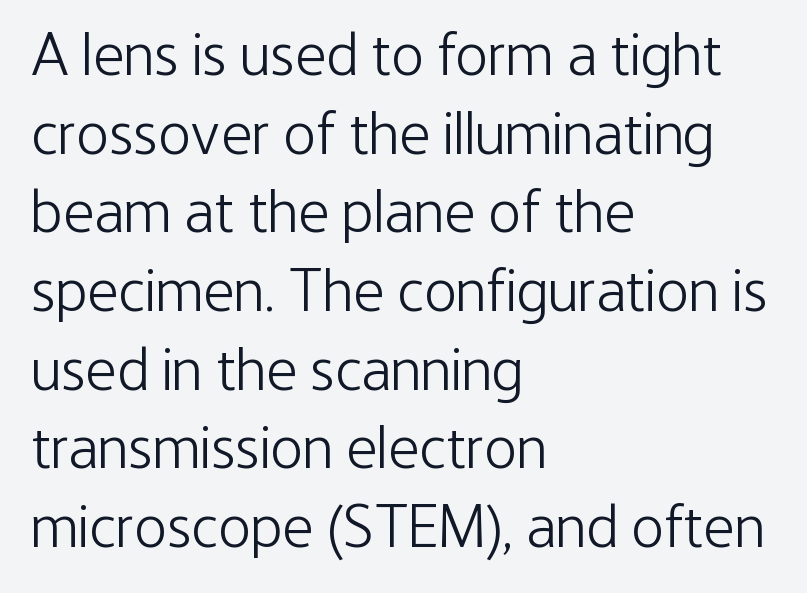
Q: Is the text bold? A: No.
Q: Is the text italic (slanted)? A: No, it is upright.
Q: Is the typeface a serif or a sans-serif typeface? A: Sans-serif.
Q: Is the text underlined? A: No.
Q: How is the paragraph aligned? A: Left-aligned.
Q: Is the spacing between letters normal or unusually wide? A: Normal.
Q: Is the spacing between lines tight, normal or loose? A: Normal.
Q: Width (condensed, normal, or wide)? A: Condensed.
Q: Stroke contrast? A: Low.
Q: x-height? A: Medium.
Q: Monospaced? A: No.
